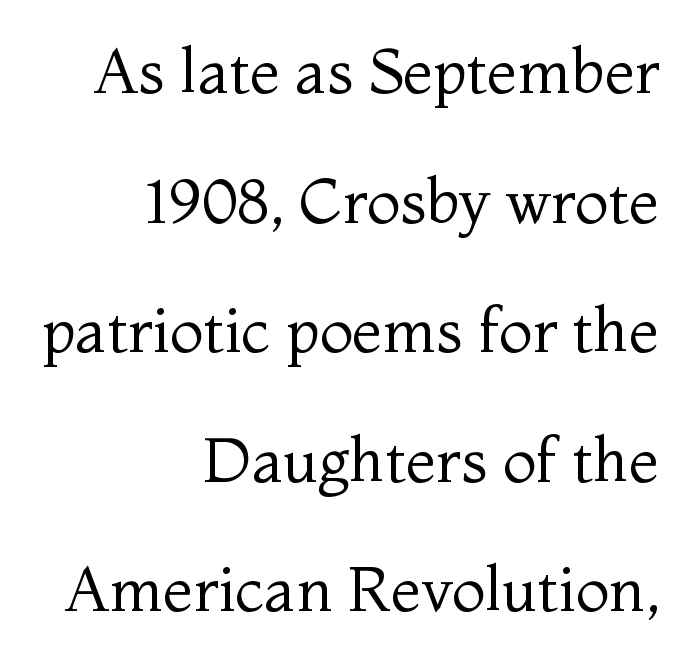
The image shows 62 px regular-weight serif type, upright; set right-aligned, loose line spacing (2.09x), normal letter spacing, not underlined; medium stroke contrast and a medium x-height.
